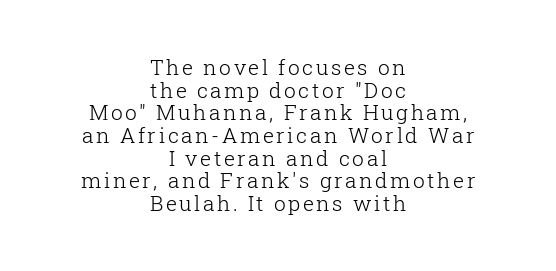
The image shows 21 px text type, upright; set centered, tight line spacing (1.08x), not underlined.
